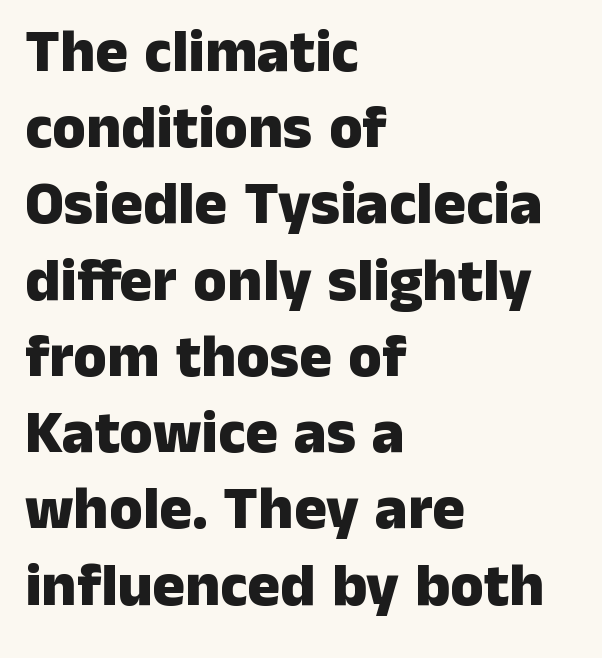
{"serif": "no", "italic": "no", "bold": "yes", "weight": "heavy", "width": "normal", "stroke_contrast": "low", "x_height": "medium", "monospaced": "no", "underline": "no", "align": "left", "line_spacing": "normal", "line_spacing_ratio": 1.25, "letter_spacing": "normal", "letter_spacing_em": 0.0, "glyph_px": 61}
